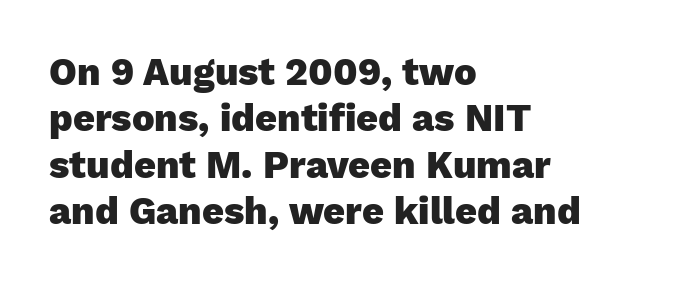
Q: Is the text bold? A: Yes.
Q: Is the text italic (slanted)? A: No, it is upright.
Q: Is the typeface a serif or a sans-serif typeface? A: Sans-serif.
Q: Is the text underlined? A: No.
Q: How is the paragraph aligned? A: Left-aligned.
Q: Is the spacing between letters normal or unusually wide? A: Normal.
Q: Width (condensed, normal, or wide)? A: Normal.
Q: Stroke contrast? A: Low.
Q: x-height? A: Medium.
Q: Monospaced? A: No.
